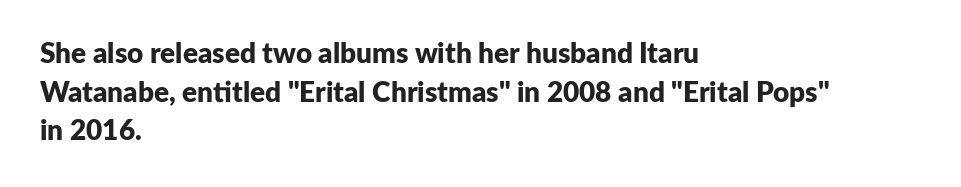
The image shows 28 px bold sans-serif type, upright; set left-aligned, normal line spacing (1.38x), normal letter spacing, not underlined; low stroke contrast and a medium x-height.
